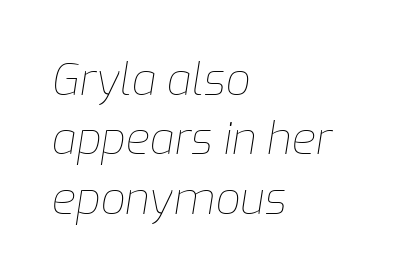
Just letters on the line, the space beneath them empty. Slanted lettering throughout. Each new line begins a customary step beneath the previous one. Stem width sits at or under what a default text font uses. A student would call this left alignment; a typographer would say flush left, rag right. Words appear dense and cohesive because spacing is normal.
